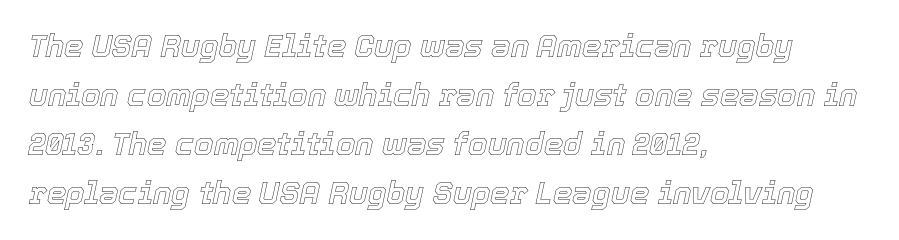
{"italic": "yes", "lean": "right", "slant_degrees": 12, "width": "normal", "x_height": "medium", "monospaced": "no", "underline": "no", "align": "left", "line_spacing": "normal", "line_spacing_ratio": 1.58, "letter_spacing": "normal", "letter_spacing_em": 0.0, "glyph_px": 31}
